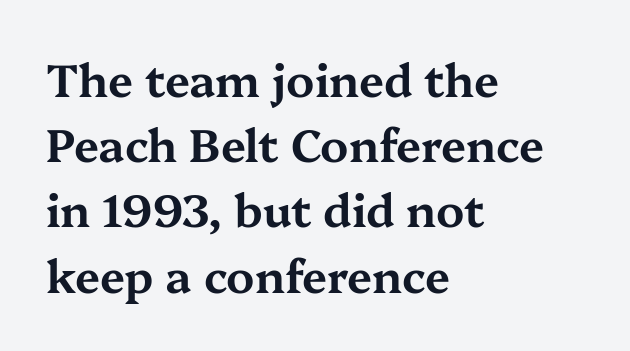
This sample keeps an unexceptional amount of space between lines. Nobody drew a line under any word here. The line texture is even and compact thanks to regular tracking. A typesetter would call this proportional, since set widths differ per character. Old-style or modern, the face here clearly has serifs. Italic: no, the glyphs are upright roman.
